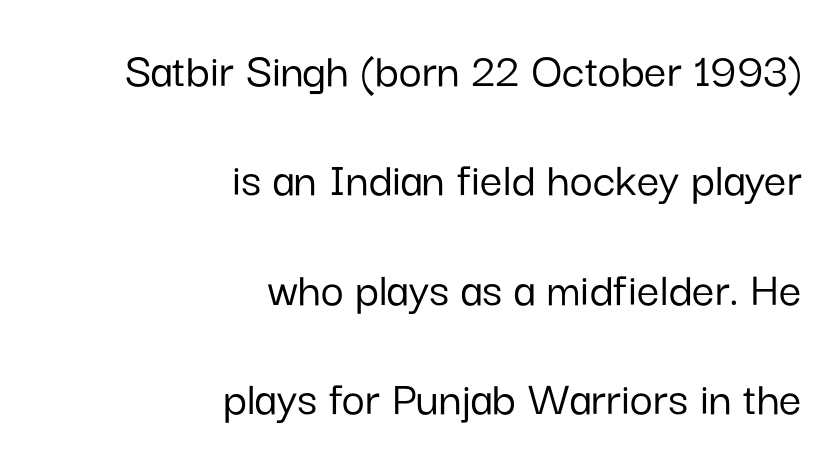
{"serif": "no", "italic": "no", "width": "normal", "stroke_contrast": "low", "x_height": "medium", "monospaced": "no", "underline": "no", "align": "right", "line_spacing": "loose", "line_spacing_ratio": 2.19, "letter_spacing": "normal", "letter_spacing_em": 0.0, "glyph_px": 50}
